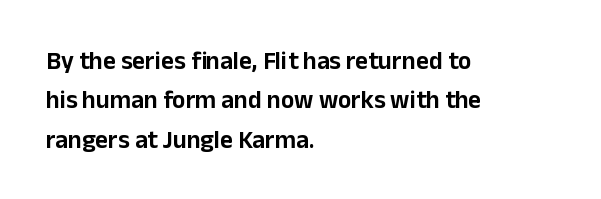
{"italic": "no", "underline": "no", "align": "left", "line_spacing": "normal", "line_spacing_ratio": 1.58, "letter_spacing": "normal", "letter_spacing_em": 0.0, "glyph_px": 25}
